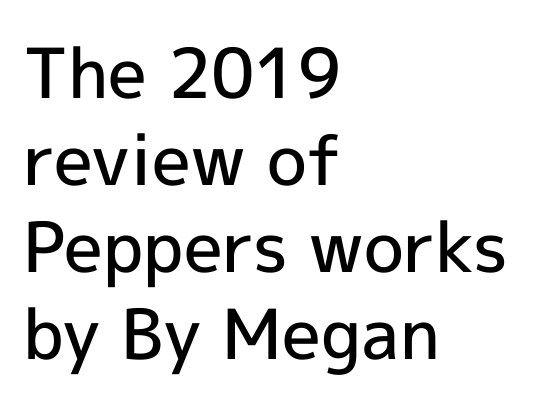
The image shows 69 px semibold sans-serif type, upright; set left-aligned, normal line spacing (1.26x), normal letter spacing, not underlined; a medium x-height.
